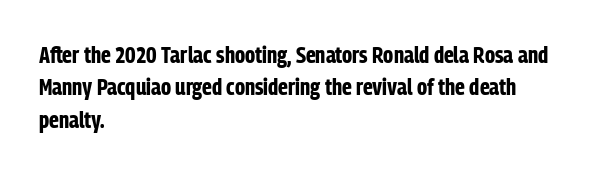
Q: Is the text bold? A: Yes.
Q: Is the text italic (slanted)? A: No, it is upright.
Q: Is the text underlined? A: No.
Q: How is the paragraph aligned? A: Left-aligned.
Q: Is the spacing between letters normal or unusually wide? A: Normal.
Q: Is the spacing between lines tight, normal or loose? A: Normal.
